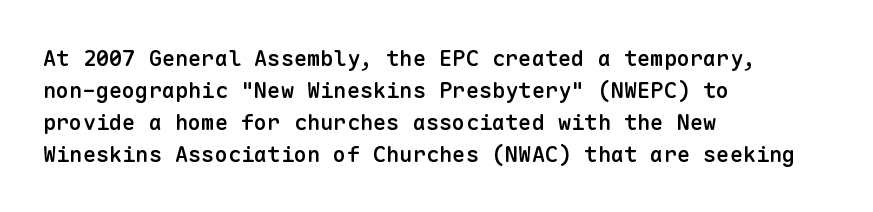
{"italic": "no", "bold": "semi", "underline": "no", "align": "left", "line_spacing": "normal", "line_spacing_ratio": 1.45, "letter_spacing": "normal", "letter_spacing_em": 0.0, "glyph_px": 22}
